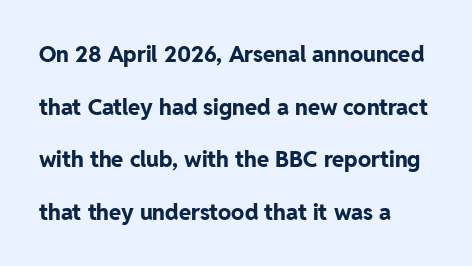
The gap between lines stays unmarked. Left-aligned paragraph, ragged on the right. This is heavy type, rendered in bold. Compared with typical paragraphs, the rows here are farther apart. You could call the tracking neutral — neither tight nor loose.
